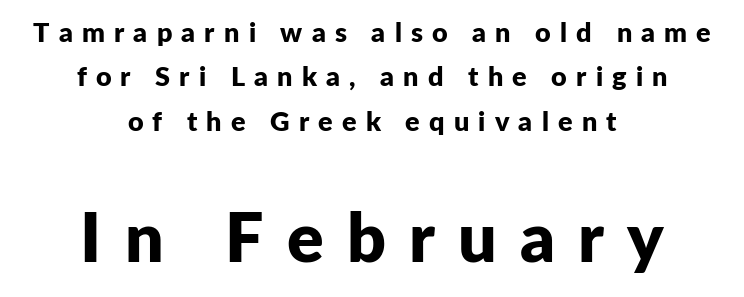
The image shows 68 px bold sans-serif type, upright; set centered, normal line spacing (1.64x), unusually wide letter spacing (+0.34 em), not underlined; the second (bottom) block is 2.52x larger; low stroke contrast and a medium x-height.
